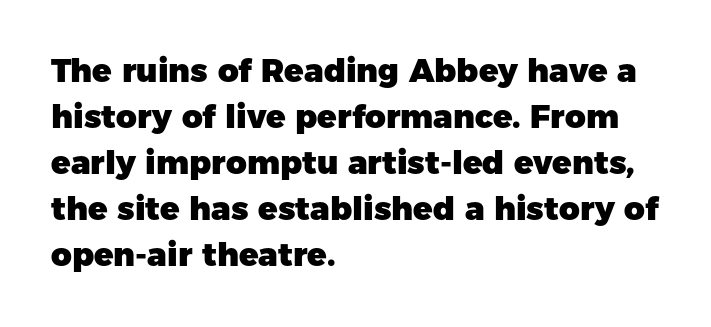
The image shows 32 px heavy sans-serif type, upright; set left-aligned, normal line spacing (1.44x), normal letter spacing, not underlined; low stroke contrast and a medium x-height.
